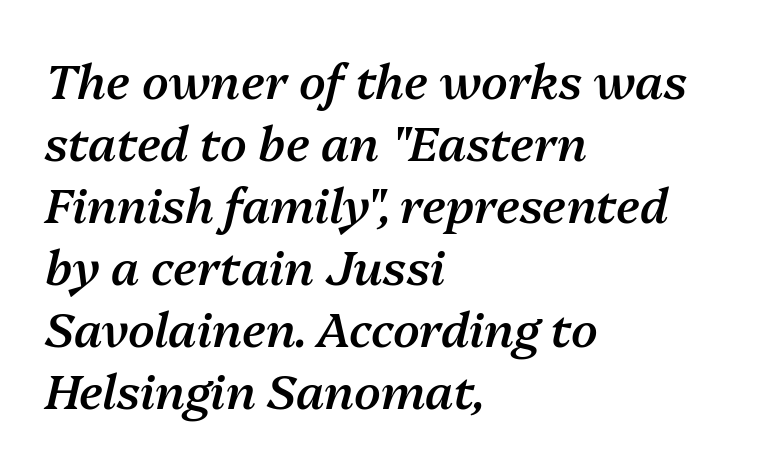
The image shows 48 px semibold type, italic (leaning right); set left-aligned, normal line spacing (1.29x), normal letter spacing, not underlined; medium stroke contrast and a medium x-height.
